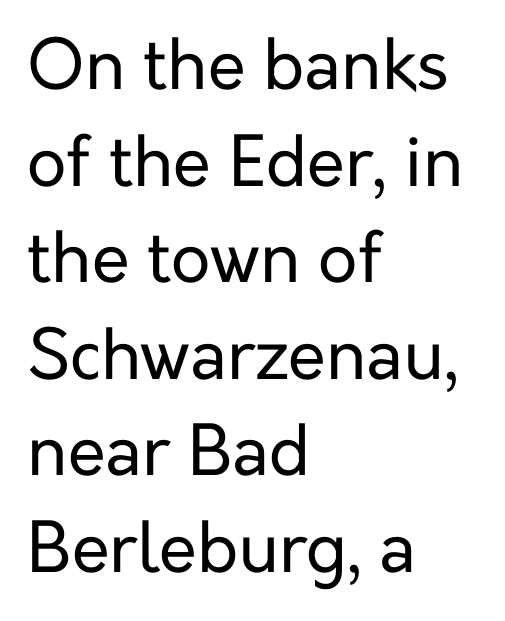
What's the leading like? Ordinary, nothing unusual. The font family rendered here belongs to the sans-serif group. The space beneath each line is pristine and unruled. The characters are drawn with everyday or finer stroke widths. The tracking reads as untouched default to a designer's eye. This sample has the flowing, uneven cadence of proportional lettering.
